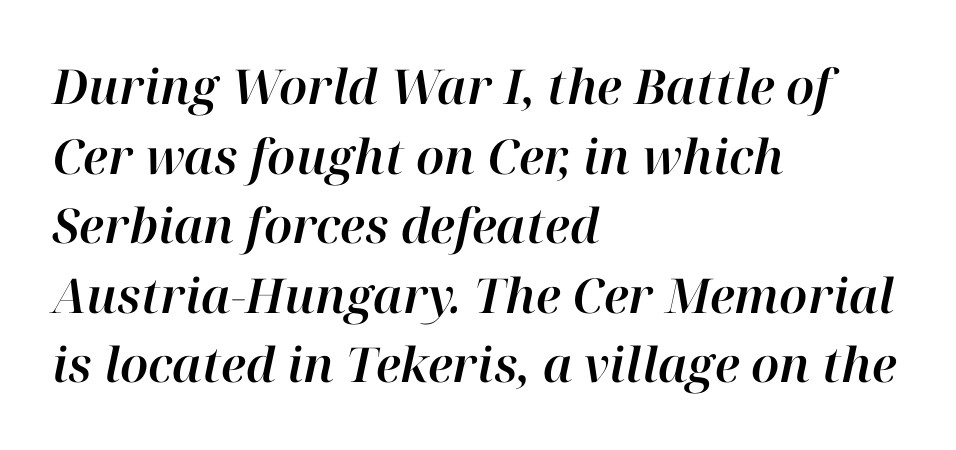
{"italic": "yes", "lean": "right", "slant_degrees": 12, "width": "normal", "stroke_contrast": "high", "x_height": "medium", "monospaced": "no", "underline": "no", "align": "left", "line_spacing": "normal", "line_spacing_ratio": 1.45, "letter_spacing": "normal", "letter_spacing_em": 0.0, "glyph_px": 48}
